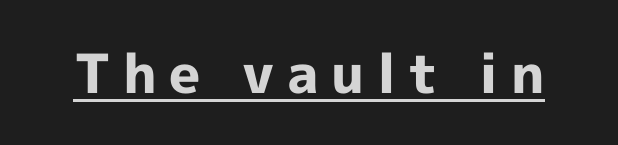
If you drew a line through each stem, it would be perfectly vertical. Looks like someone drew a line under every word here. Glyph-to-glyph distance is far greater than everyday printed text. A typesetter would call this proportional, since set widths differ per character.
